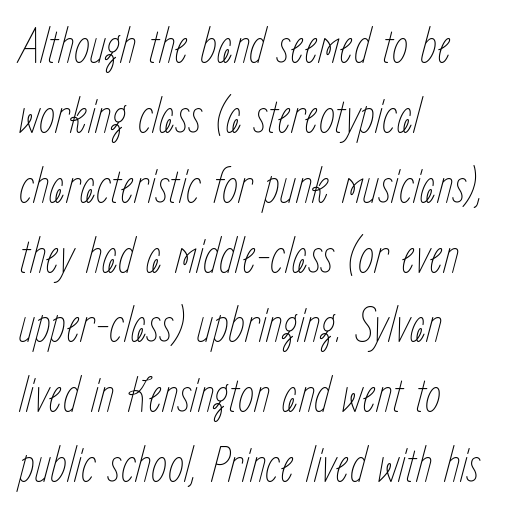
{"italic": "yes", "lean": "right", "slant_degrees": 15, "bold": "no", "weight": "thin", "width": "condensed", "stroke_contrast": "low", "x_height": "medium", "monospaced": "no", "underline": "no", "align": "left", "line_spacing": "normal", "line_spacing_ratio": 1.37, "letter_spacing": "normal", "letter_spacing_em": 0.0, "glyph_px": 51}
